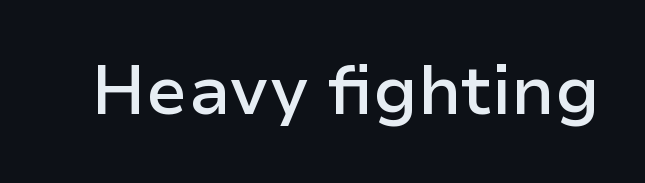
Q: Is the text bold? A: Semi-bold.
Q: Is the text italic (slanted)? A: No, it is upright.
Q: Is the typeface a serif or a sans-serif typeface? A: Sans-serif.
Q: Is the text underlined? A: No.
Q: Is the spacing between letters normal or unusually wide? A: Normal.
Q: Width (condensed, normal, or wide)? A: Normal.
Q: Stroke contrast? A: Low.
Q: x-height? A: Medium.
Q: Monospaced? A: No.
